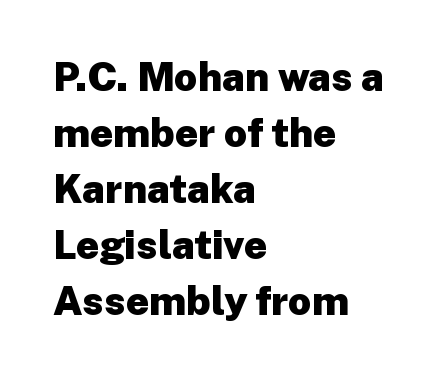
The image shows 40 px heavy sans-serif type, upright; set left-aligned, normal line spacing (1.4x), normal letter spacing, not underlined; low stroke contrast and a medium x-height.
